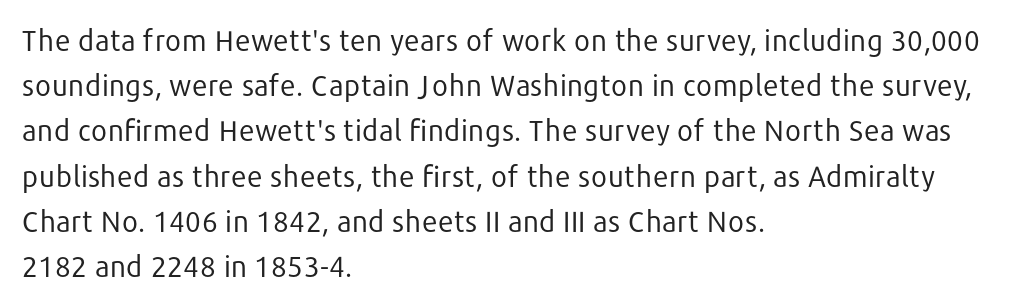
This is sans-serif lettering, the kind often seen on screens and signage. The lettering stays uniformly vertical, giving the passage a roman look. Beneath every word, the page is bare. The face used here is proportionally spaced, like ordinary book or web type. Summary of weight: not heavy and not bold.
